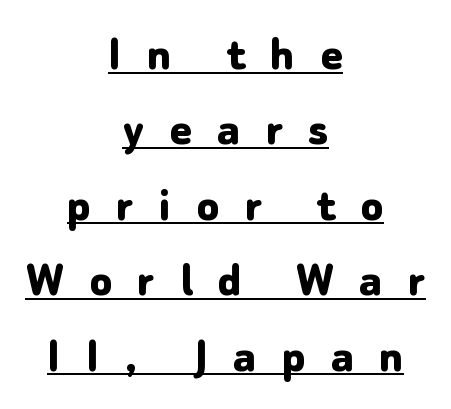
The image shows 52 px bold sans-serif type, upright; set centered, normal line spacing (1.45x), unusually wide letter spacing (+0.48 em), underlined; low stroke contrast and a medium x-height.
